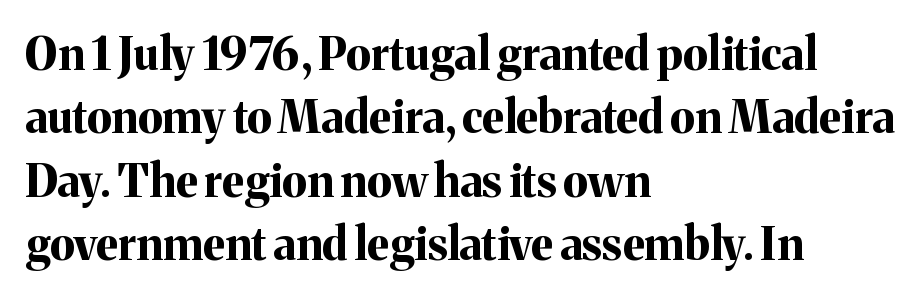
Q: Is the text bold? A: Yes.
Q: Is the text italic (slanted)? A: No, it is upright.
Q: Is the typeface a serif or a sans-serif typeface? A: Serif.
Q: Is the text underlined? A: No.
Q: How is the paragraph aligned? A: Left-aligned.
Q: Is the spacing between letters normal or unusually wide? A: Normal.
Q: Is the spacing between lines tight, normal or loose? A: Normal.
Q: Width (condensed, normal, or wide)? A: Normal.
Q: Stroke contrast? A: Medium.
Q: x-height? A: Medium.
Q: Monospaced? A: No.
